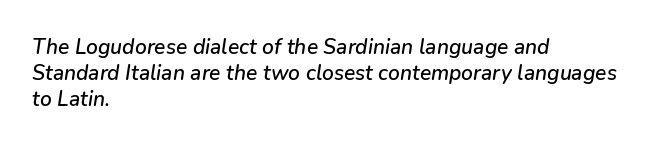
The rendering applies a slant to the glyphs. Leading matches the norm, producing a regular column. Descender tails drop into unmarked territory. No extra tracking has been applied to these lines. Horizontally, the lines are justified to the leading edge only.
